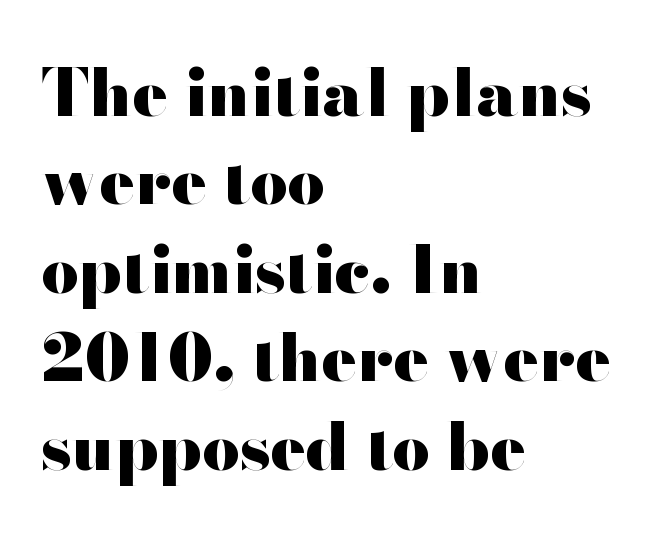
{"serif": "no", "italic": "no", "bold": "yes", "weight": "heavy", "width": "wide", "stroke_contrast": "high", "x_height": "small", "monospaced": "no", "underline": "no", "align": "left", "line_spacing": "normal", "line_spacing_ratio": 1.34, "letter_spacing": "normal", "letter_spacing_em": 0.0, "glyph_px": 66}
